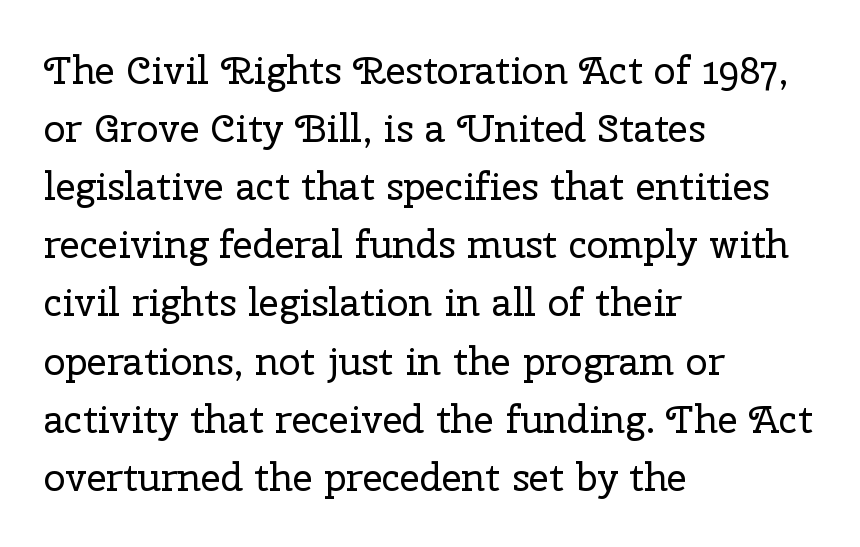
Nothing heavy about these letters — not bold at all. The font family rendered here belongs to the serif group. Students, note that the glyphs here touch the page at normal intervals. The lettering stays uniformly vertical, giving the passage a roman look.
